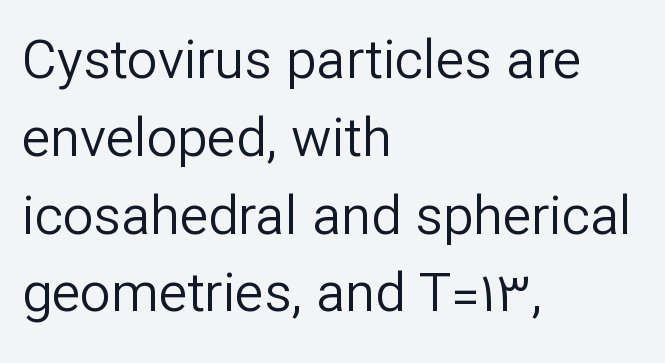
Note the varied advance widths — an 'i' is clearly narrower than an 'm'. Plain, unruled lines of type. Note: no serifs on the glyphs. What stands out about the letter spacing? Nothing — it is the standard amount.
